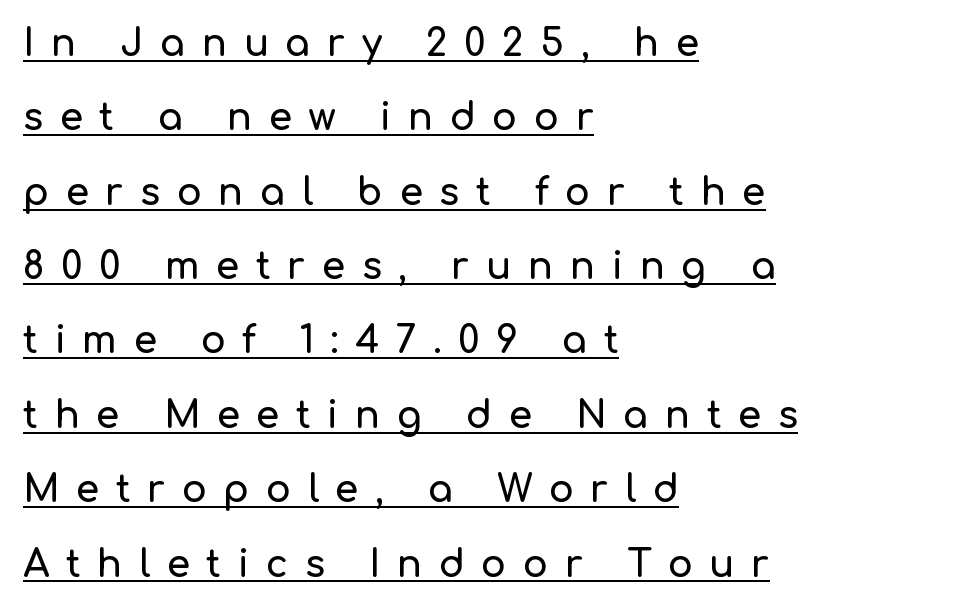
Q: Is the text italic (slanted)? A: No, it is upright.
Q: Is the typeface a serif or a sans-serif typeface? A: Sans-serif.
Q: Is the text underlined? A: Yes.
Q: How is the paragraph aligned? A: Left-aligned.
Q: Is the spacing between letters normal or unusually wide? A: Unusually wide.
Q: Is the spacing between lines tight, normal or loose? A: Loose.
Q: Width (condensed, normal, or wide)? A: Normal.
Q: Stroke contrast? A: Low.
Q: x-height? A: Medium.
Q: Monospaced? A: No.
